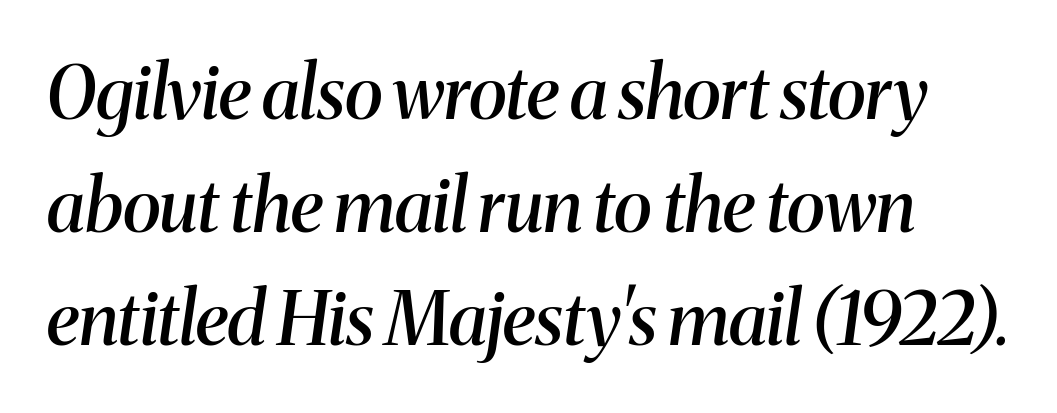
{"serif": "yes", "italic": "yes", "lean": "right", "slant_degrees": 8, "bold": "semi", "weight": "semibold", "width": "normal", "stroke_contrast": "medium", "x_height": "medium", "monospaced": "no", "underline": "no", "line_spacing": "normal", "line_spacing_ratio": 1.55, "letter_spacing": "normal", "letter_spacing_em": 0.0, "glyph_px": 73}
